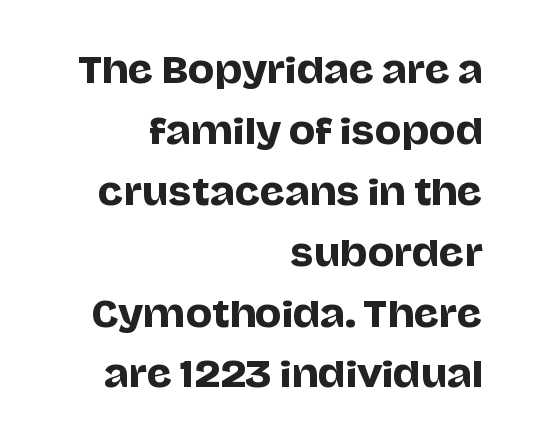
Horizontally, the lines are justified to the trailing edge only. Any mark beneath the type? The region is blank. The face used here is rendered with its standard letterfit. The letters advance in unequal steps, a hallmark of proportional type. The lettering holds an erect, upright posture throughout.
